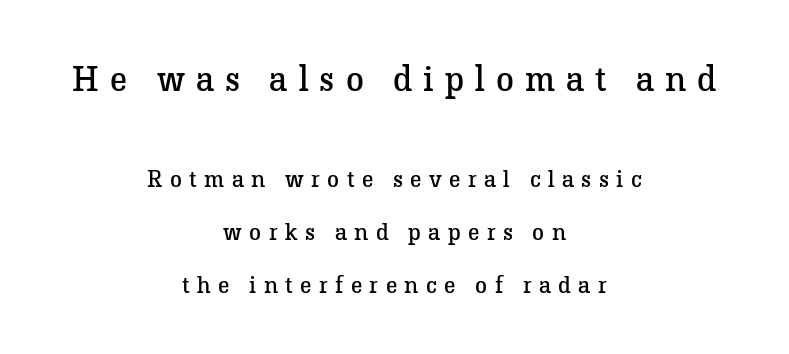
Q: Is the text bold? A: No.
Q: Is the text italic (slanted)? A: No, it is upright.
Q: Is the typeface a serif or a sans-serif typeface? A: Serif.
Q: Is the text underlined? A: No.
Q: How is the paragraph aligned? A: Centered.
Q: Is the spacing between letters normal or unusually wide? A: Unusually wide.
Q: Is the spacing between lines tight, normal or loose? A: Loose.
Q: Which block of text is set in a larger size, the first (top) or the second (bottom)? A: The first (top) one.
Q: Width (condensed, normal, or wide)? A: Normal.
Q: Stroke contrast? A: Low.
Q: x-height? A: Medium.
Q: Monospaced? A: No.
